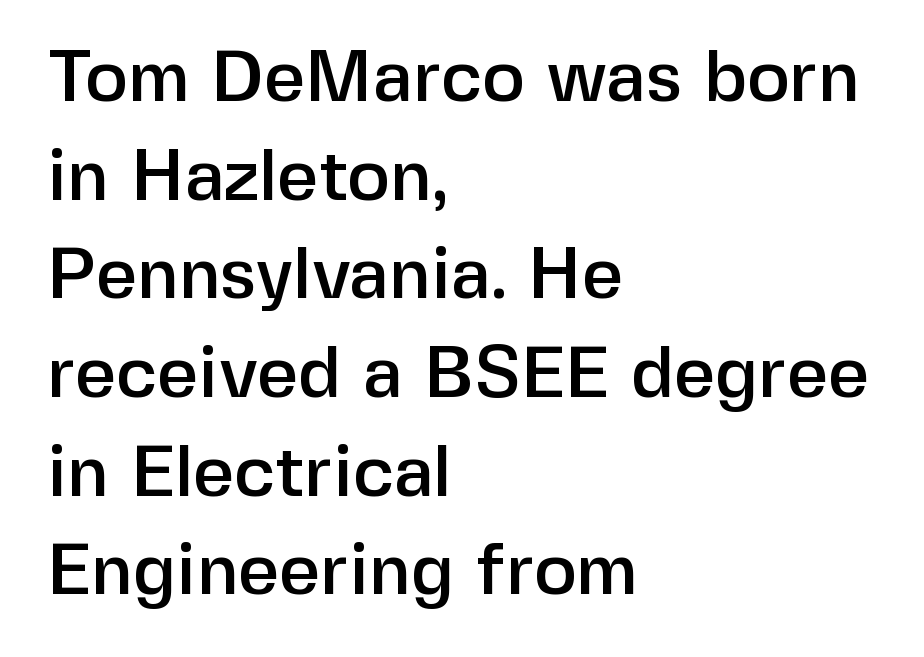
{"serif": "no", "italic": "no", "width": "normal", "stroke_contrast": "low", "x_height": "medium", "monospaced": "no", "underline": "no", "align": "left", "line_spacing": "normal", "line_spacing_ratio": 1.37, "letter_spacing": "normal", "letter_spacing_em": 0.0, "glyph_px": 72}
